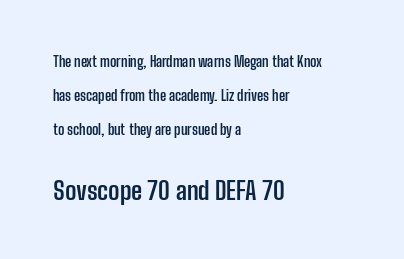
{"italic": "no", "bold": "yes", "underline": "no", "align": "left", "line_spacing": "loose", "line_spacing_ratio": 2.42, "letter_spacing": "normal", "letter_spacing_em": 0.0, "larger_block": "second", "size_ratio": 1.79, "glyph_px": 25}
